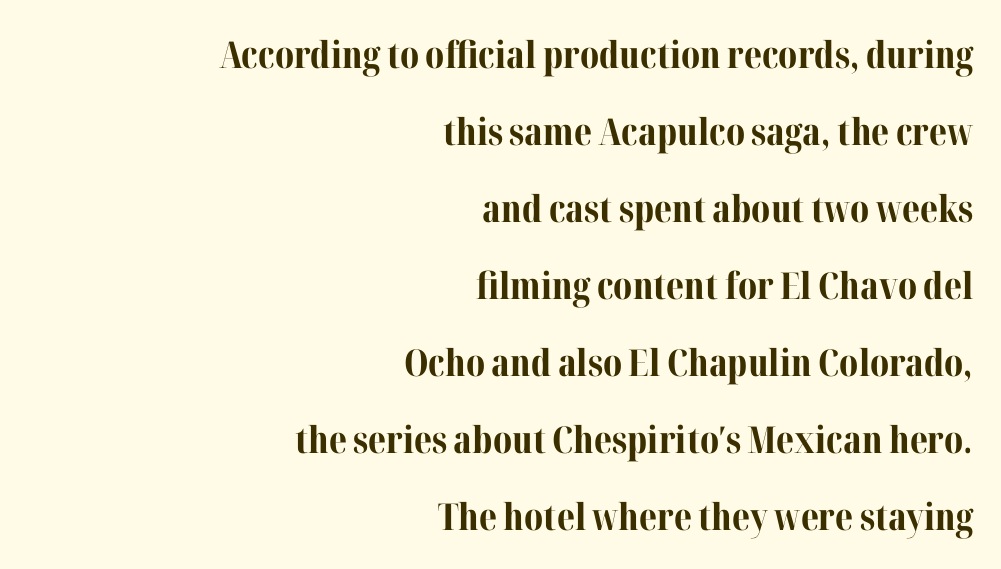
Type style note: has serifs. The rendering uses natural spacing where letterforms have individual widths. Tracking value appears to be zero — textbook default spacing. Each new line begins a long way beneath the previous one. Any mark beneath the type? The region is blank. This is roman type, the default non-slanted kind.
